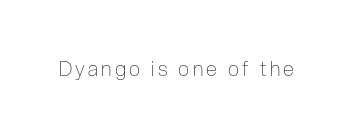
The type sits square on the baseline with zero lean. The strip under each line holds only bare page. Is the stroke heavy? The answer is a plain regular-or-lighter.
